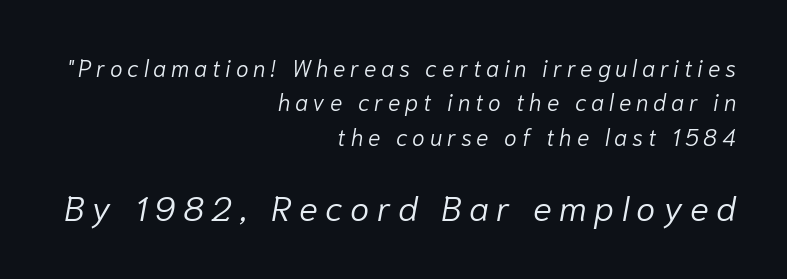
The image shows 35 px light type, italic (leaning right); set right-aligned, normal line spacing (1.49x), unusually wide letter spacing (+0.21 em), not underlined; the second (bottom) block is 1.52x larger; low stroke contrast and a medium x-height.
